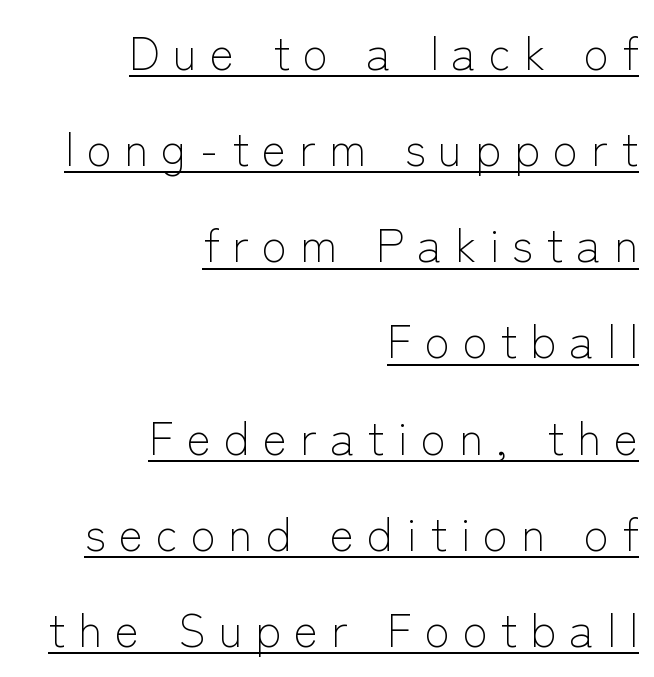
The image shows 46 px light sans-serif type, upright; set right-aligned, loose line spacing (2.09x), unusually wide letter spacing (+0.28 em), underlined; low stroke contrast and a medium x-height.
